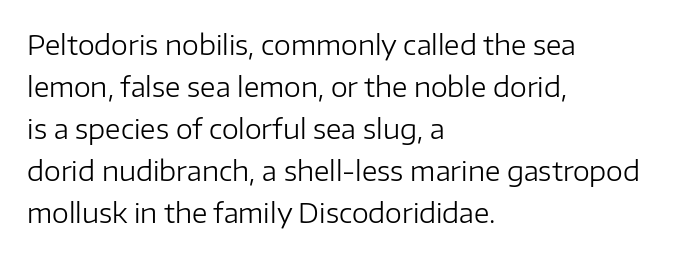
The image shows 27 px text type, upright; set left-aligned, normal line spacing (1.56x), normal letter spacing, not underlined.
